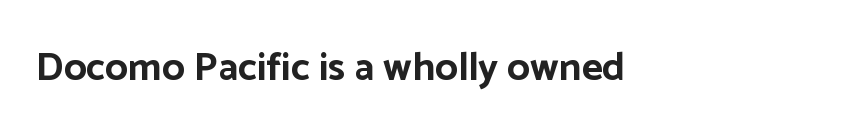
{"serif": "no", "italic": "no", "bold": "yes", "weight": "bold", "width": "normal", "stroke_contrast": "low", "x_height": "medium", "monospaced": "no", "underline": "no", "align": "left", "letter_spacing": "normal", "letter_spacing_em": 0.0, "glyph_px": 40}
